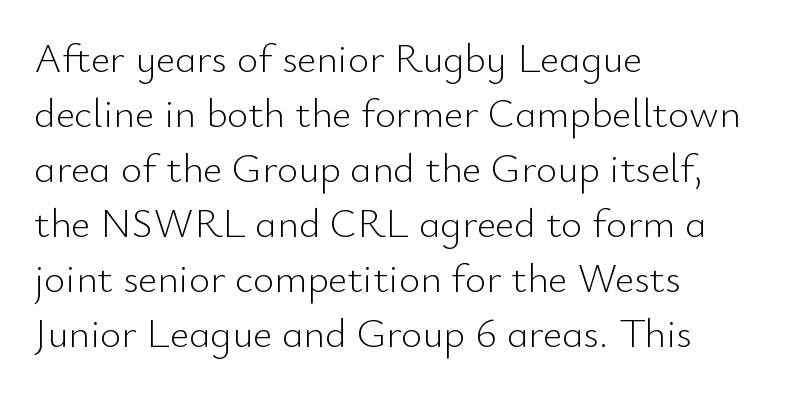
Quick note: interline space is typical. The area under the type is left untouched. These lines are composed in type without serifs. Weight: in the light-to-regular range. This rendering uses left alignment, leaving the right contour irregular. Standard letterfit; no display-style spreading of the glyphs.
